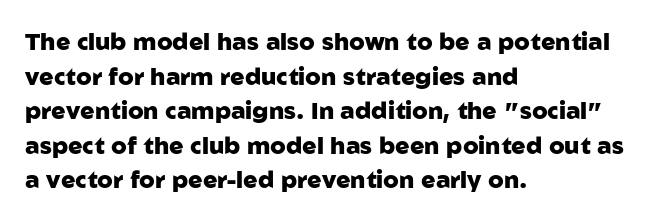
{"italic": "no", "bold": "yes", "underline": "no", "align": "left", "line_spacing": "normal", "line_spacing_ratio": 1.44, "letter_spacing": "normal", "letter_spacing_em": 0.0, "glyph_px": 24}
